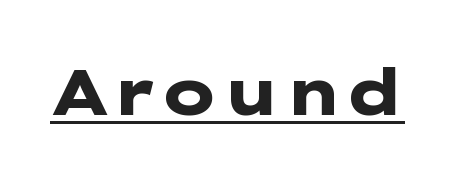
Q: Is the text bold? A: Yes.
Q: Is the text italic (slanted)? A: No, it is upright.
Q: Is the typeface a serif or a sans-serif typeface? A: Sans-serif.
Q: Is the text underlined? A: Yes.
Q: Is the spacing between letters normal or unusually wide? A: Normal.
Q: Width (condensed, normal, or wide)? A: Wide.
Q: Stroke contrast? A: Low.
Q: x-height? A: Medium.
